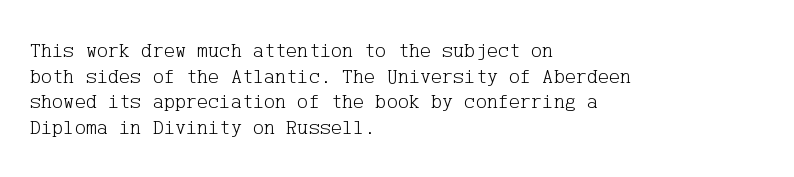
Q: Is the text bold? A: No.
Q: Is the text italic (slanted)? A: No, it is upright.
Q: Is the text underlined? A: No.
Q: How is the paragraph aligned? A: Left-aligned.
Q: Is the spacing between letters normal or unusually wide? A: Normal.
